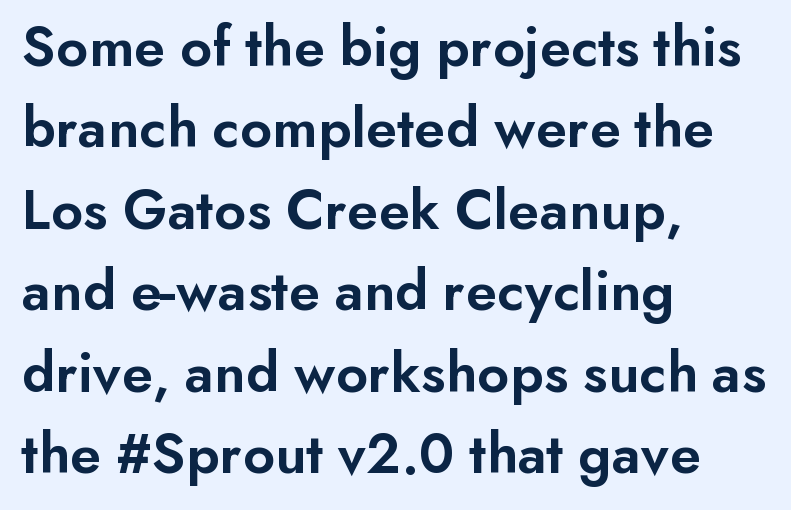
Q: Is the text bold? A: Semi-bold.
Q: Is the text italic (slanted)? A: No, it is upright.
Q: Is the typeface a serif or a sans-serif typeface? A: Sans-serif.
Q: Is the text underlined? A: No.
Q: How is the paragraph aligned? A: Left-aligned.
Q: Is the spacing between letters normal or unusually wide? A: Normal.
Q: Is the spacing between lines tight, normal or loose? A: Normal.
Q: Width (condensed, normal, or wide)? A: Normal.
Q: Stroke contrast? A: Low.
Q: x-height? A: Small.
Q: Monospaced? A: No.
